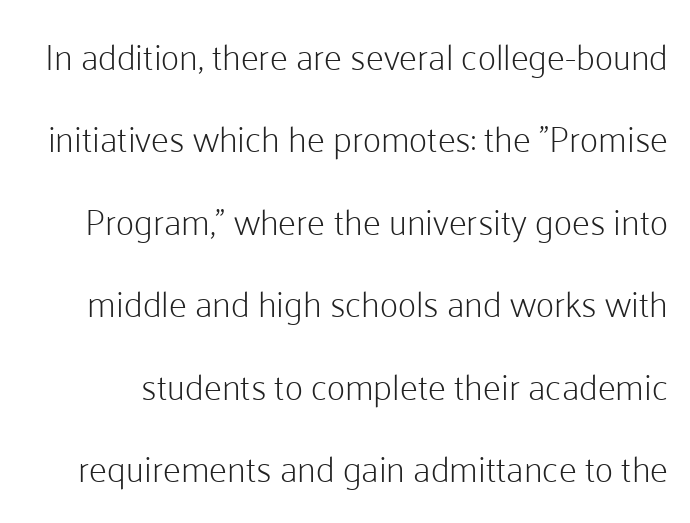
Q: Is the text bold? A: No.
Q: Is the text italic (slanted)? A: No, it is upright.
Q: Is the typeface a serif or a sans-serif typeface? A: Sans-serif.
Q: Is the text underlined? A: No.
Q: Is the spacing between letters normal or unusually wide? A: Normal.
Q: Is the spacing between lines tight, normal or loose? A: Loose.
Q: Width (condensed, normal, or wide)? A: Normal.
Q: Stroke contrast? A: Low.
Q: x-height? A: Medium.
Q: Monospaced? A: No.
